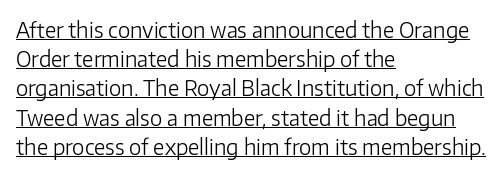
{"italic": "no", "bold": "no", "underline": "yes", "align": "left", "line_spacing": "normal", "line_spacing_ratio": 1.39, "letter_spacing": "normal", "letter_spacing_em": 0.0, "glyph_px": 21}
